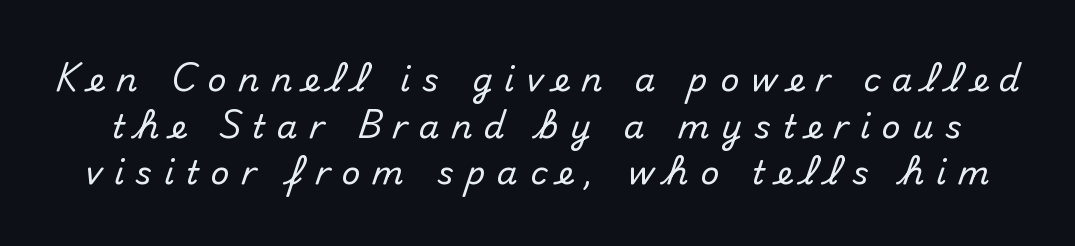
The image shows 33 px sans-serif type; set normal line spacing (1.41x), unusually wide letter spacing (+0.35 em), not underlined; medium stroke contrast and a small x-height.
